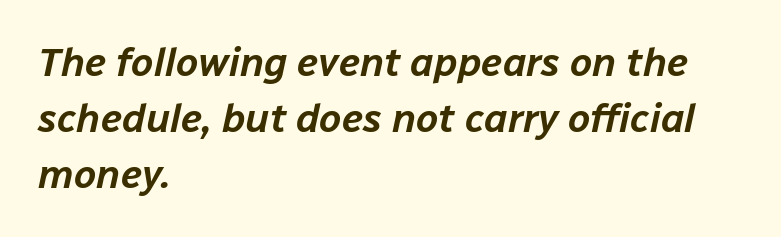
{"italic": "yes", "lean": "right", "slant_degrees": 12, "width": "normal", "stroke_contrast": "low", "x_height": "medium", "monospaced": "no", "underline": "no", "align": "left", "line_spacing": "normal", "line_spacing_ratio": 1.4, "letter_spacing": "normal", "letter_spacing_em": 0.0, "glyph_px": 40}
